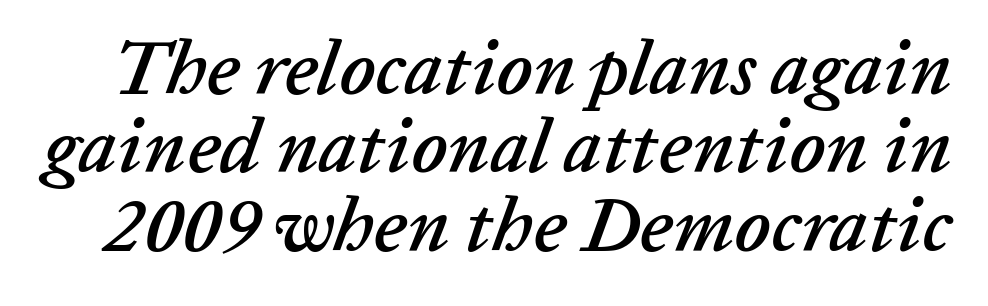
Type without underlining. This sample uses an oblique cut, with every glyph tilted off the vertical. Regarding leading, the lines here are crowded together. Note the varied advance widths — an 'i' is clearly narrower than an 'm'.
